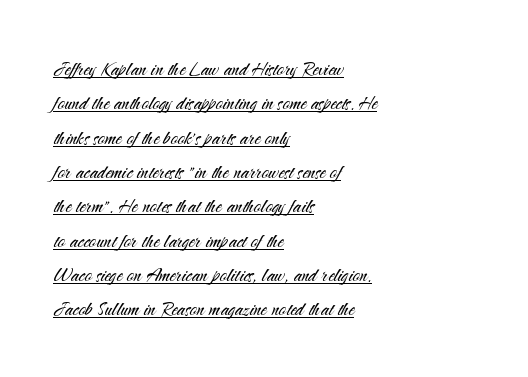
The face used here appears with an underline applied. Here the glyphs are tracked normally, forming tight word shapes. The passage shown stacks its lines at a standard gap. Counters stay open thanks to moderate or lighter strokes. Line starts are locked; line ends wander.
